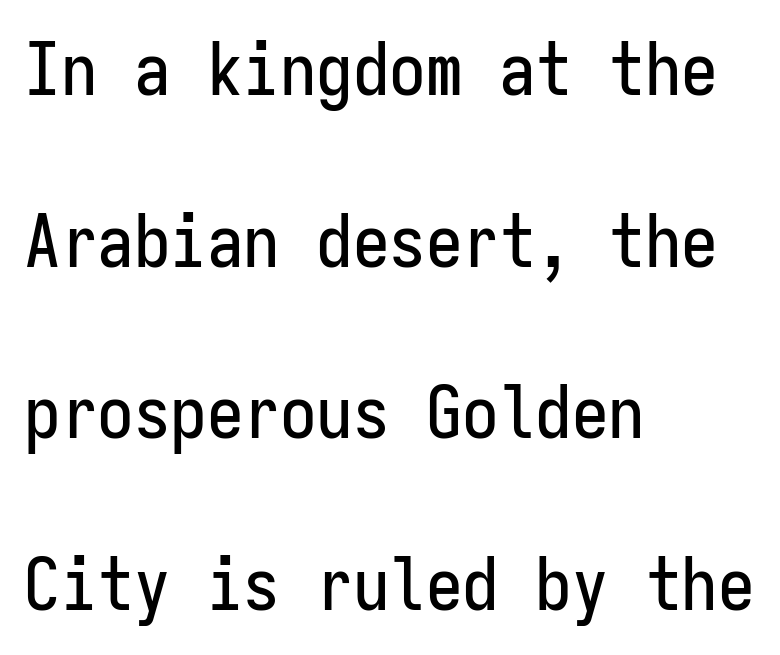
Q: Is the text italic (slanted)? A: No, it is upright.
Q: Is the typeface a serif or a sans-serif typeface? A: Sans-serif.
Q: Is the text underlined? A: No.
Q: How is the paragraph aligned? A: Left-aligned.
Q: Is the spacing between letters normal or unusually wide? A: Normal.
Q: Is the spacing between lines tight, normal or loose? A: Loose.
Q: Width (condensed, normal, or wide)? A: Condensed.
Q: Stroke contrast? A: Low.
Q: x-height? A: Medium.
Q: Monospaced? A: Yes.
